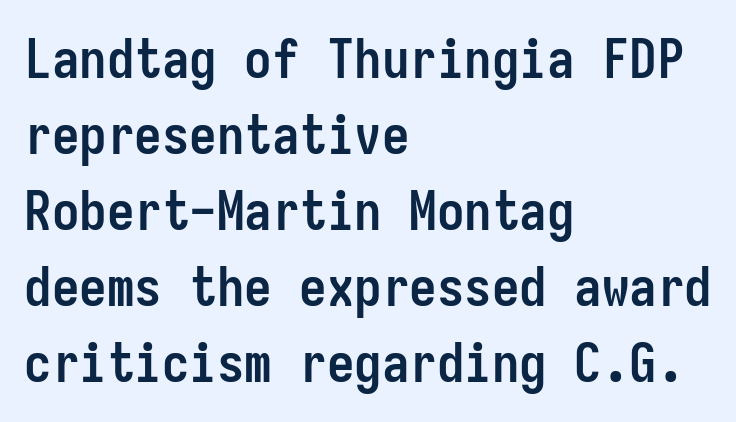
{"serif": "no", "italic": "no", "bold": "yes", "weight": "semibold", "width": "condensed", "stroke_contrast": "low", "x_height": "medium", "monospaced": "yes", "underline": "no", "align": "left", "line_spacing": "normal", "line_spacing_ratio": 1.38, "letter_spacing": "normal", "letter_spacing_em": 0.0, "glyph_px": 55}
